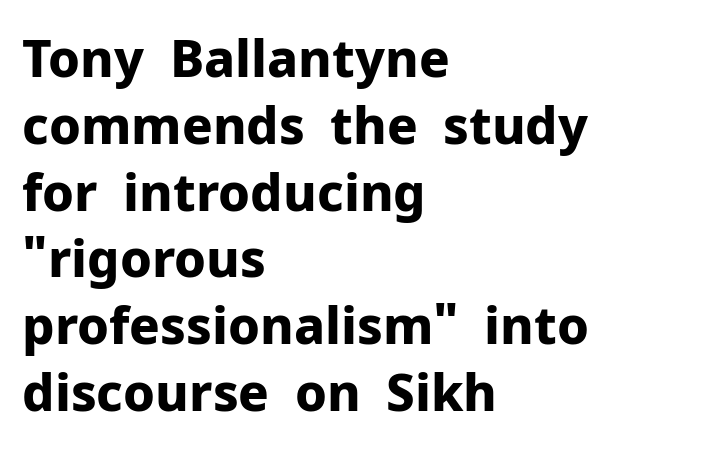
The passage shown is typeset with a sans-serif family. Note the varied advance widths — an 'i' is clearly narrower than an 'm'. One-word summary of the alignment: left. Nobody drew a line under any word here.
